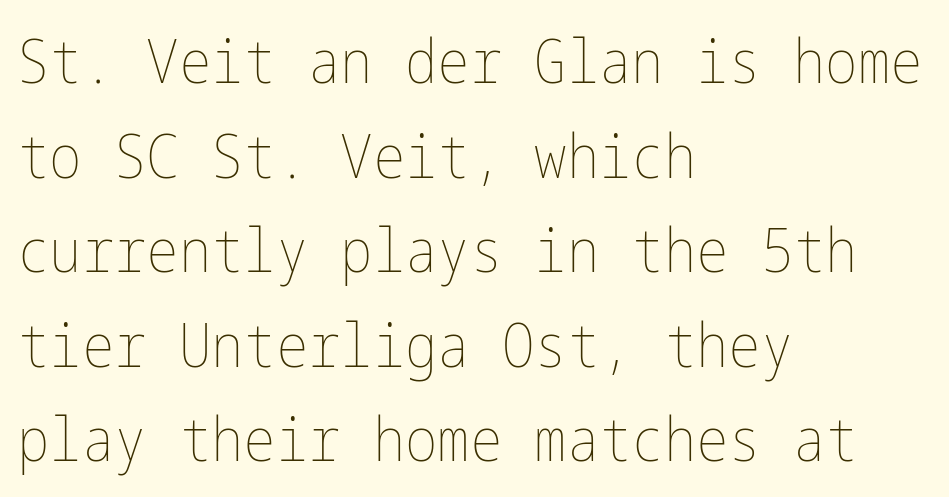
The gap between lines stays unmarked. Between one letter and the next there's only the usual sliver of space. Leading: standard. The weight tops out at a normal text grade. These lines were composed using upright roman letters. Each line starts at the same left margin while the right side varies.
